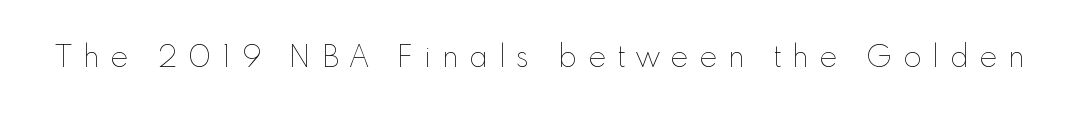
Q: Is the text bold? A: No.
Q: Is the text italic (slanted)? A: No, it is upright.
Q: Is the text underlined? A: No.
Q: Is the spacing between letters normal or unusually wide? A: Unusually wide.
Q: Width (condensed, normal, or wide)? A: Normal.
Q: Stroke contrast? A: Low.
Q: x-height? A: Small.
Q: Monospaced? A: No.
